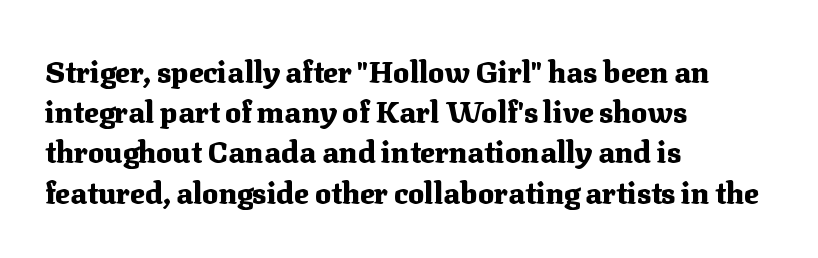
Q: Is the text bold? A: Yes.
Q: Is the text italic (slanted)? A: No, it is upright.
Q: Is the typeface a serif or a sans-serif typeface? A: Serif.
Q: Is the text underlined? A: No.
Q: How is the paragraph aligned? A: Left-aligned.
Q: Is the spacing between letters normal or unusually wide? A: Normal.
Q: Is the spacing between lines tight, normal or loose? A: Normal.
Q: Width (condensed, normal, or wide)? A: Normal.
Q: Stroke contrast? A: Medium.
Q: x-height? A: Medium.
Q: Monospaced? A: No.
